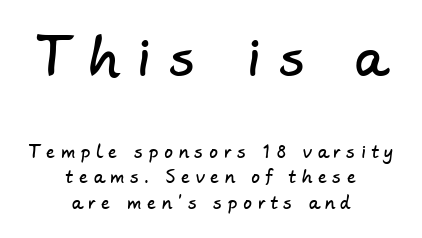
The letters are spread apart with noticeably loose tracking. The paragraph has two soft edges and a firm central axis. Character size in the leading block exceeds that of the trailing block. Vertically, the passage feels balanced, rows spaced as you'd expect.
